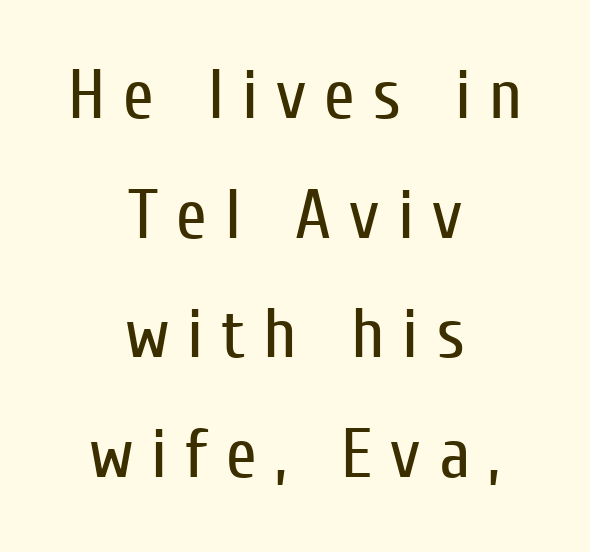
{"serif": "no", "italic": "no", "bold": "no", "weight": "regular", "width": "condensed", "stroke_contrast": "low", "x_height": "medium", "monospaced": "no", "underline": "no", "align": "center", "line_spacing_ratio": 1.71, "letter_spacing": "wide", "letter_spacing_em": 0.26, "glyph_px": 70}
